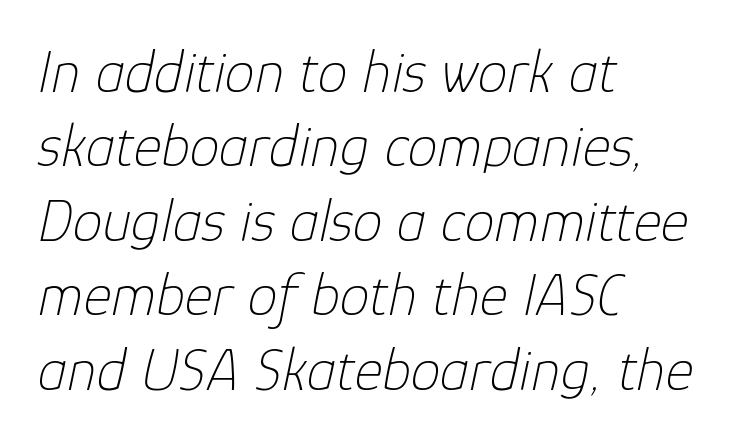
{"italic": "yes", "lean": "right", "slant_degrees": 12, "bold": "no", "weight": "thin", "width": "normal", "stroke_contrast": "low", "x_height": "medium", "monospaced": "no", "underline": "no", "align": "left", "line_spacing_ratio": 1.24, "letter_spacing": "normal", "letter_spacing_em": 0.0, "glyph_px": 60}
